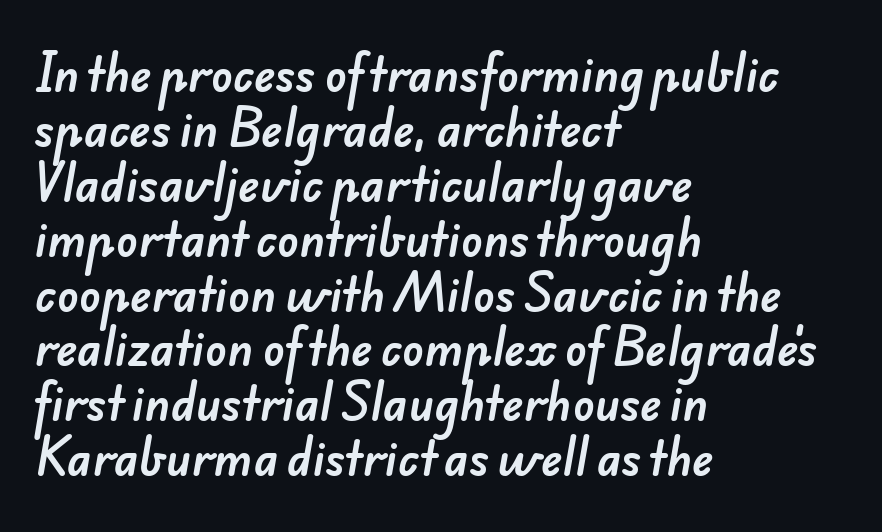
{"serif": "no", "width": "normal", "stroke_contrast": "low", "x_height": "small", "monospaced": "no", "underline": "no", "align": "left", "line_spacing_ratio": 1.22, "letter_spacing": "normal", "letter_spacing_em": 0.0, "glyph_px": 45}
